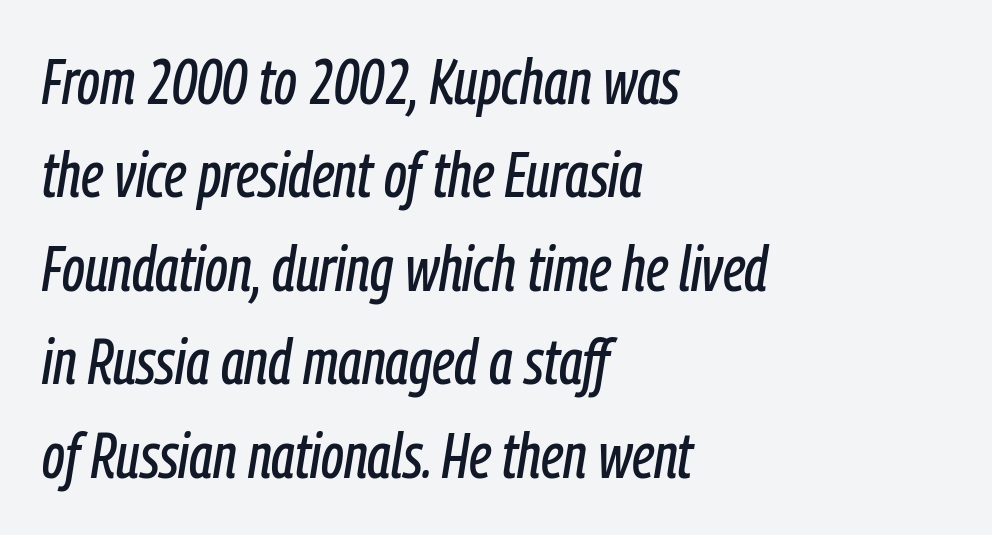
The image shows 64 px condensed type, italic (leaning right); set left-aligned, normal line spacing (1.46x), normal letter spacing, not underlined; low stroke contrast and a medium x-height.
